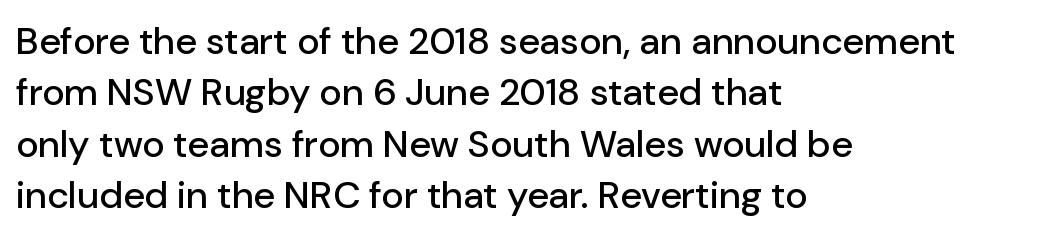
Q: Is the text italic (slanted)? A: No, it is upright.
Q: Is the typeface a serif or a sans-serif typeface? A: Sans-serif.
Q: Is the text underlined? A: No.
Q: How is the paragraph aligned? A: Left-aligned.
Q: Is the spacing between letters normal or unusually wide? A: Normal.
Q: Is the spacing between lines tight, normal or loose? A: Normal.
Q: Width (condensed, normal, or wide)? A: Normal.
Q: Stroke contrast? A: Low.
Q: x-height? A: Medium.
Q: Monospaced? A: No.
